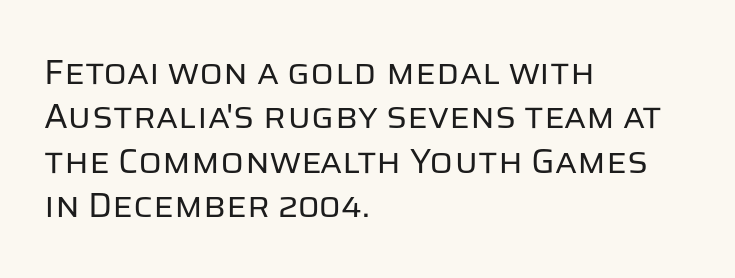
The lines are quadded left. This is roman type, the default non-slanted kind. A sans-serif font was chosen for this passage. Honestly, the row spacing looks completely unremarkable. Beneath every word, the page is bare. The passage shown is typed in a proportional face where columns would drift.
